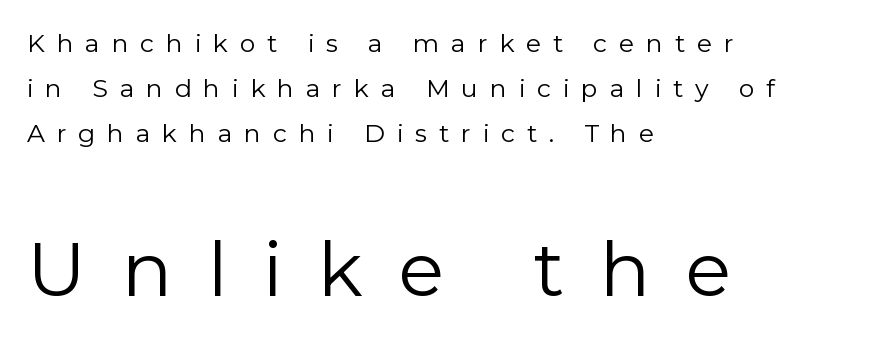
A student would call this left alignment; a typographer would say flush left, rag right. Which of the two is more prominent by size? The second, at the bottom. Look at the tracking — it's clearly loosened, letters drifting apart. Notice how the stems are strictly vertical — no italics here. The characters display no serif detailing; their extremities are plain. Note the varied advance widths — an 'i' is clearly narrower than an 'm'.
